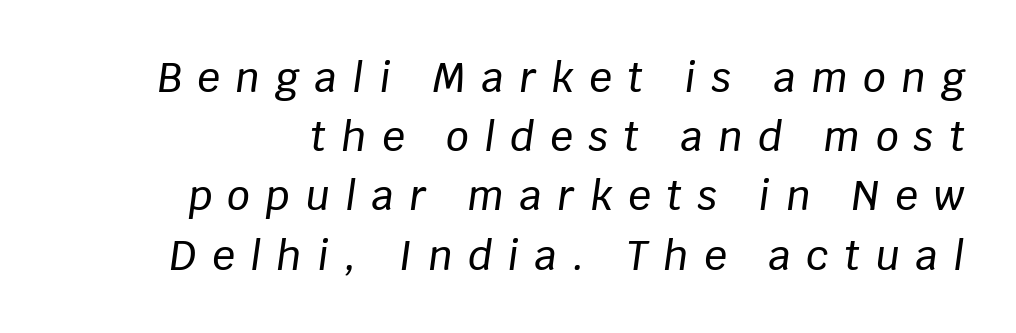
This sample has the flowing, uneven cadence of proportional lettering. Leading matches the norm, producing a regular column. The tracking jumps out immediately: characters are airy and widely separated. This rendering features lettering with no underline. These lines are set flush right with a ragged left edge.
